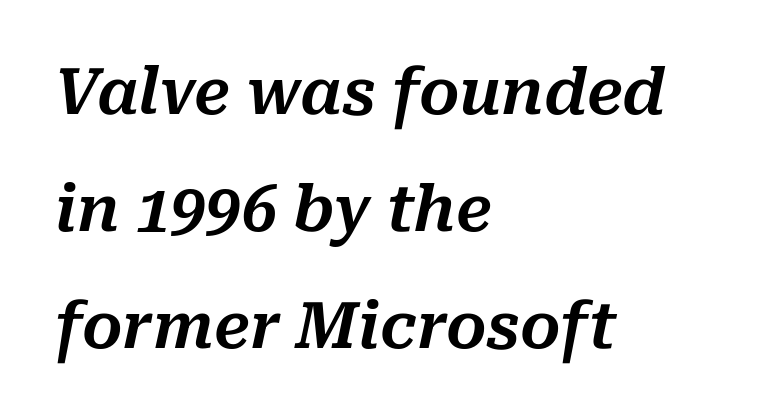
If you drew a line through each stem, it would be angled. Horizontally, the lines are justified to the leading edge only. Underline: absent. What stands out about the letter spacing? Nothing — it is the standard amount. Spacing verdict: proportional, widths tailored to each character.
